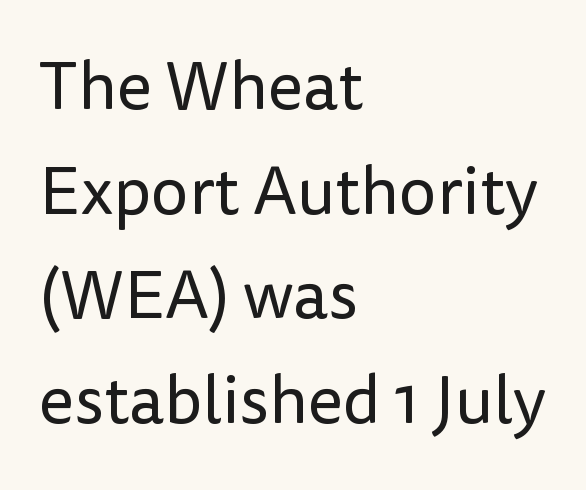
The glyphs are unaccompanied by any horizontal stroke below them. A student would call this left alignment; a typographer would say flush left, rag right. A typesetter would call this leading conventional body-copy spacing. Nothing sits at the stroke ends, so this counts as sans-serif. The type is set solid horizontally, with unmodified tracking.
